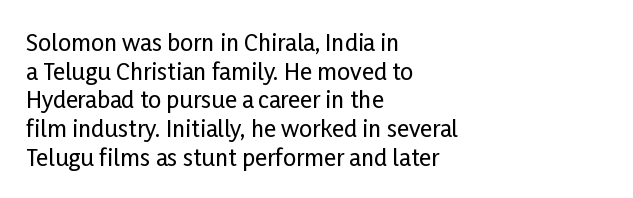
Q: Is the text italic (slanted)? A: No, it is upright.
Q: Is the text underlined? A: No.
Q: How is the paragraph aligned? A: Left-aligned.
Q: Is the spacing between letters normal or unusually wide? A: Normal.
Q: Is the spacing between lines tight, normal or loose? A: Normal.
